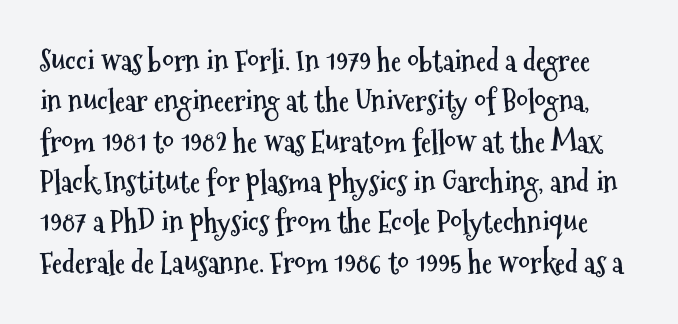
Descender tails drop into unmarked territory. Compared with typical paragraphs, the rows here are spaced about the same. Is the letter spacing exaggerated? No — it looks like the ordinary default. Compared with an ordinary text face, these strokes are far heavier — a full bold. Note: no serifs on the glyphs.
